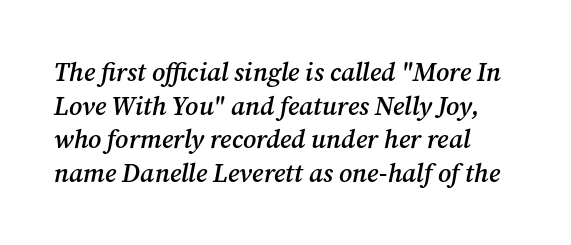
Q: Is the text bold? A: Semi-bold.
Q: Is the text italic (slanted)? A: Yes, it leans right by about 12 degrees.
Q: Is the text underlined? A: No.
Q: How is the paragraph aligned? A: Left-aligned.
Q: Is the spacing between letters normal or unusually wide? A: Normal.
Q: Is the spacing between lines tight, normal or loose? A: Normal.
